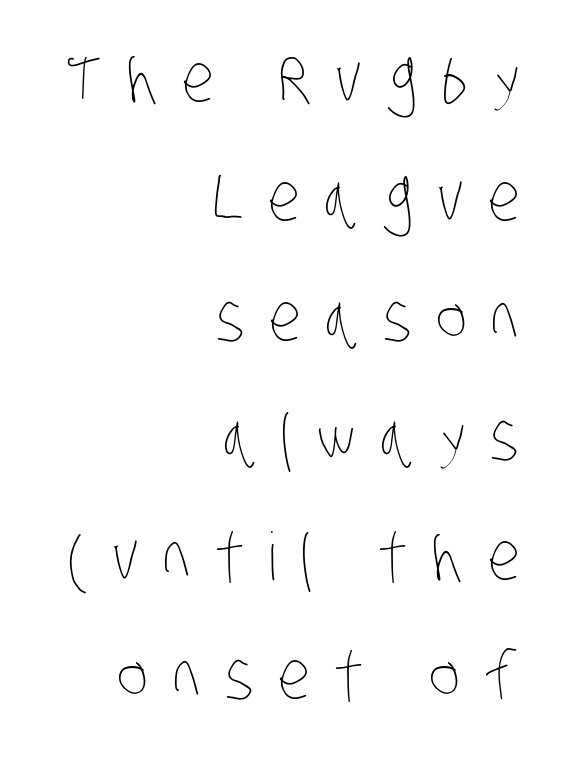
Which margin do the lines hug? The right one — the left edge is uneven. Counters stay open thanks to moderate or lighter strokes. Spacing verdict: proportional, widths tailored to each character. Look at the tracking — it's clearly loosened, letters drifting apart. The strip under each line holds only bare page.
